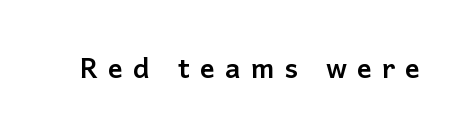
The image shows 37 px sans-serif type, upright; set unusually wide letter spacing (+0.27 em), not underlined; low stroke contrast and a medium x-height.
